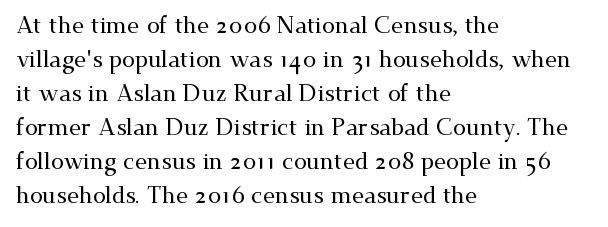
Clear beneath every line of the passage. Notice how descenders clear the ascenders below comfortably — that's standard leading. In terms of letterspacing, this is plain default setting. The lettering stays uniformly vertical, giving the passage a roman look. The lines in this sample share a left origin and differ only in where they stop.
